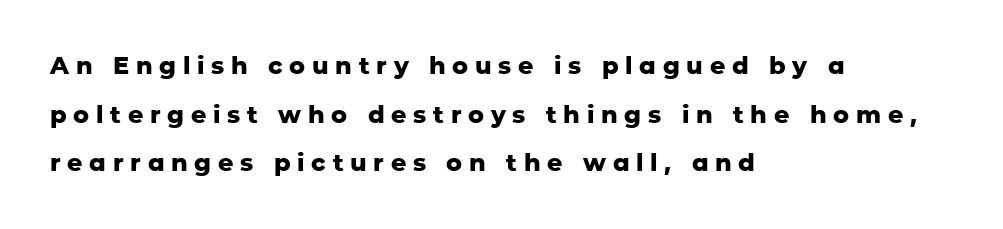
No italicization has been applied; the sample stays upright. Loosely led — the rows are spread out. Unmarked baselines from the first word to the last. How heavy is the stroke? Heavy — this is a bold.
